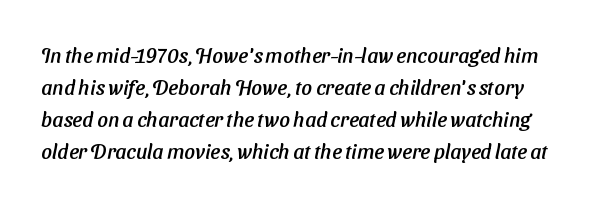
{"underline": "no", "line_spacing": "normal", "line_spacing_ratio": 1.53, "letter_spacing": "normal", "letter_spacing_em": 0.0, "glyph_px": 21}
